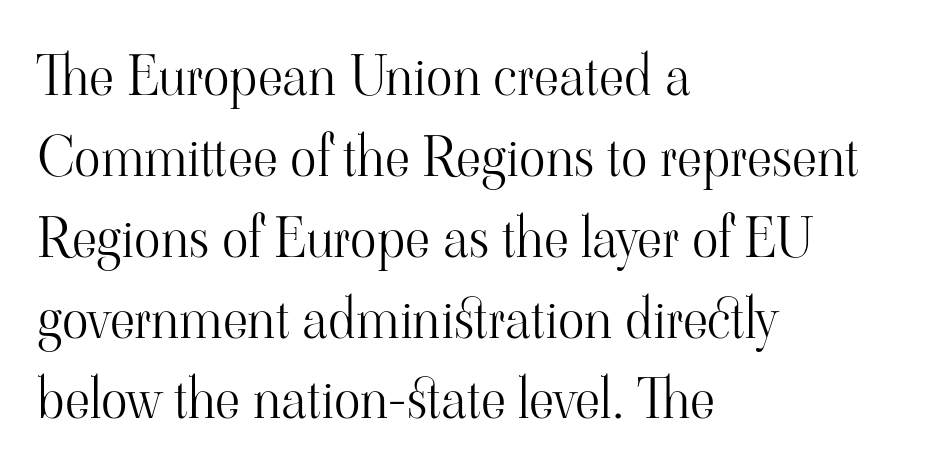
{"serif": "yes", "italic": "no", "bold": "no", "weight": "light", "width": "normal", "stroke_contrast": "high", "x_height": "small", "monospaced": "no", "underline": "no", "align": "left", "line_spacing": "normal", "line_spacing_ratio": 1.47, "letter_spacing": "normal", "letter_spacing_em": 0.0, "glyph_px": 55}
